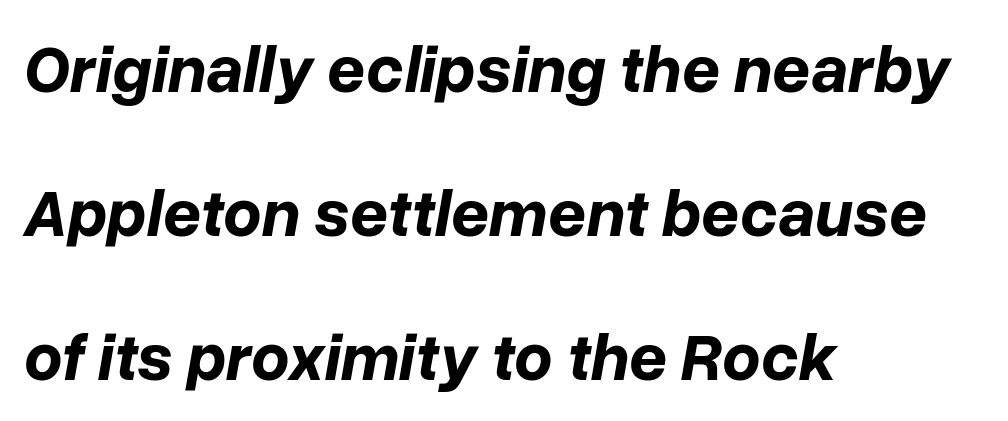
Q: Is the text bold? A: Yes.
Q: Is the text italic (slanted)? A: Yes, it leans right by about 10 degrees.
Q: Is the text underlined? A: No.
Q: How is the paragraph aligned? A: Left-aligned.
Q: Is the spacing between letters normal or unusually wide? A: Normal.
Q: Is the spacing between lines tight, normal or loose? A: Loose.
Q: Width (condensed, normal, or wide)? A: Normal.
Q: Stroke contrast? A: Low.
Q: x-height? A: Medium.
Q: Monospaced? A: No.
